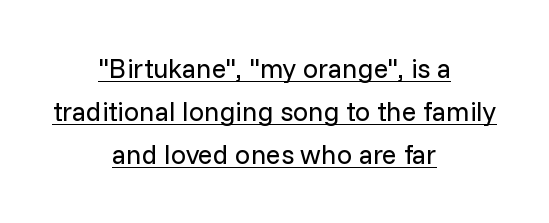
The image shows 27 px text type, upright; set centered, normal line spacing (1.6x), normal letter spacing, underlined.
